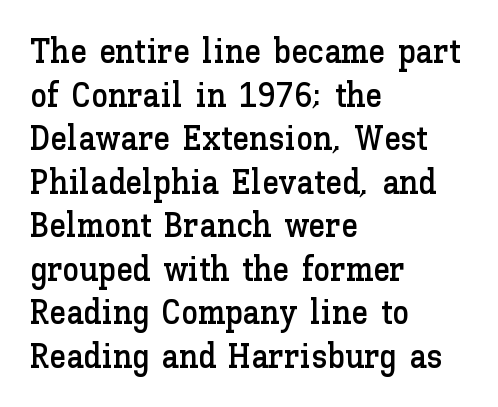
The image shows 34 px text type, upright; set left-aligned, normal line spacing (1.28x), normal letter spacing, not underlined; low stroke contrast and a medium x-height.
